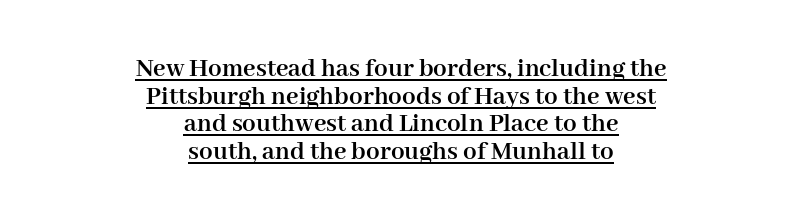
Q: Is the text bold? A: Yes.
Q: Is the text italic (slanted)? A: No, it is upright.
Q: Is the text underlined? A: Yes.
Q: How is the paragraph aligned? A: Centered.
Q: Is the spacing between letters normal or unusually wide? A: Normal.
Q: Is the spacing between lines tight, normal or loose? A: Tight.
